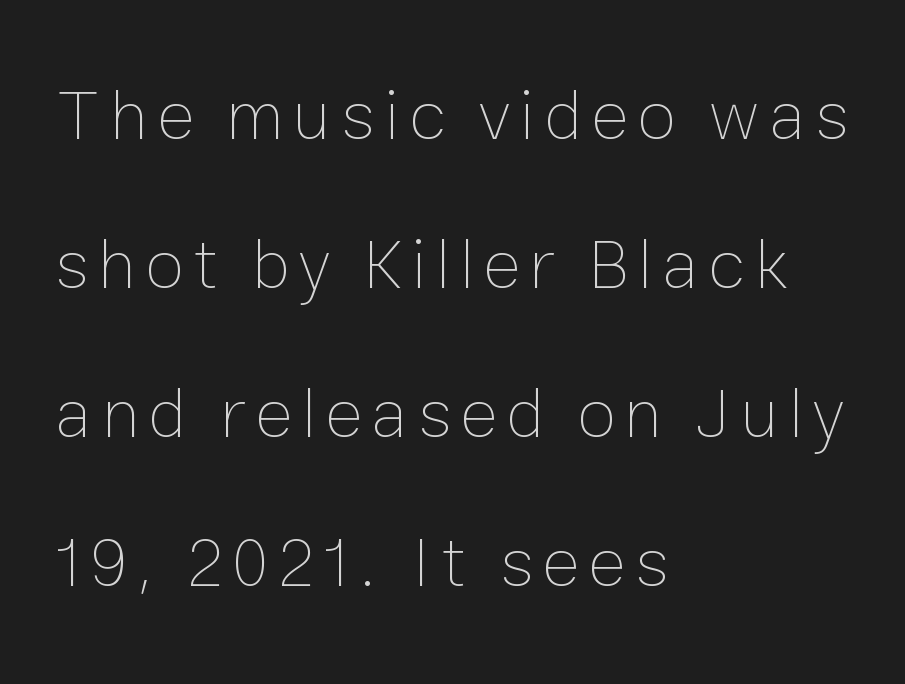
The image shows 71 px thin type, upright; set left-aligned, loose line spacing (2.1x), not underlined; low stroke contrast and a medium x-height.
